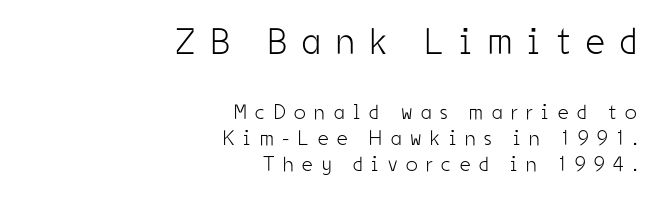
Proportional: the letters do not fall into vertical columns. The weight would be labelled regular, book, light, or lighter still. The lettering stays uniformly vertical, giving the passage a roman look. Type style note: lacks serifs. Students, observe: this is what conventionally led text looks like.
